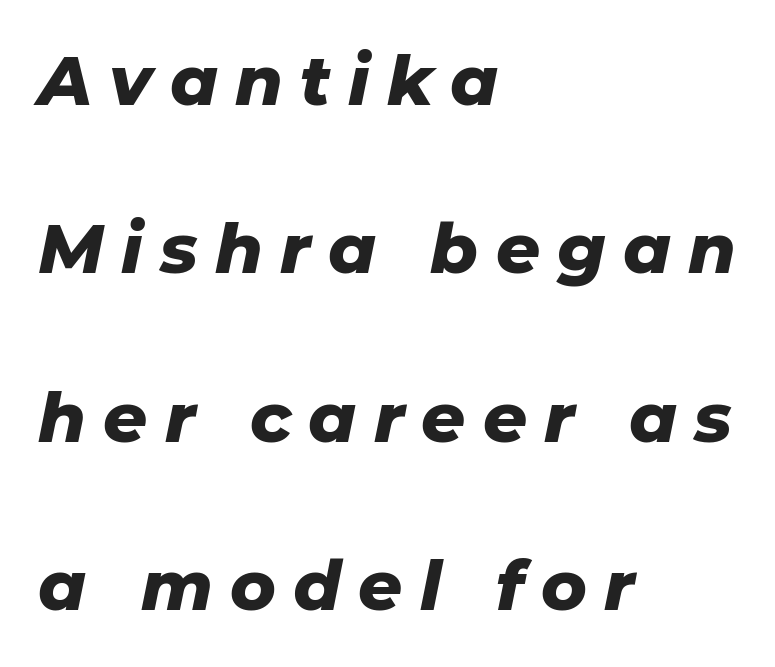
The designer dialed line spacing up above the default. This sample has the flowing, uneven cadence of proportional lettering. The passage shown is not underscored anywhere. Typeset ragged right — the left edge is the straight one. Heft: maximum for text — a bold.
